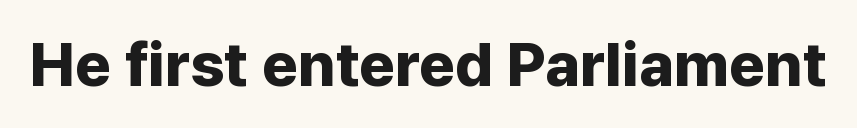
The image shows 62 px bold sans-serif type, upright; set normal letter spacing, not underlined; low stroke contrast and a medium x-height.
